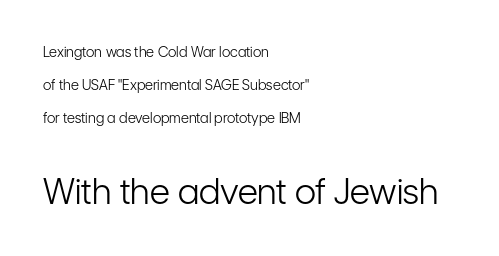
{"serif": "no", "italic": "no", "bold": "no", "weight": "light", "width": "condensed", "stroke_contrast": "low", "x_height": "medium", "monospaced": "no", "underline": "no", "align": "left", "line_spacing": "loose", "line_spacing_ratio": 2.35, "letter_spacing": "normal", "letter_spacing_em": 0.0, "larger_block": "second", "size_ratio": 2.5, "glyph_px": 35}
